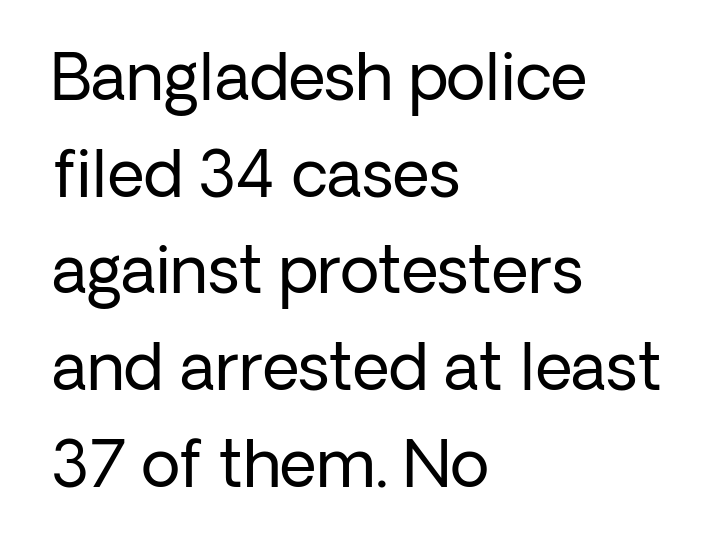
Q: Is the text bold? A: No.
Q: Is the text italic (slanted)? A: No, it is upright.
Q: Is the typeface a serif or a sans-serif typeface? A: Sans-serif.
Q: Is the text underlined? A: No.
Q: How is the paragraph aligned? A: Left-aligned.
Q: Is the spacing between letters normal or unusually wide? A: Normal.
Q: Is the spacing between lines tight, normal or loose? A: Normal.
Q: Width (condensed, normal, or wide)? A: Normal.
Q: Stroke contrast? A: Low.
Q: x-height? A: Medium.
Q: Monospaced? A: No.
